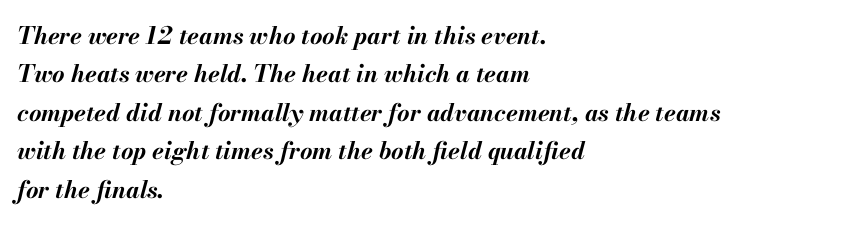
{"italic": "yes", "lean": "right", "slant_degrees": 13, "bold": "yes", "underline": "no", "align": "left", "line_spacing": "normal", "line_spacing_ratio": 1.6, "letter_spacing": "normal", "letter_spacing_em": 0.0, "glyph_px": 24}
